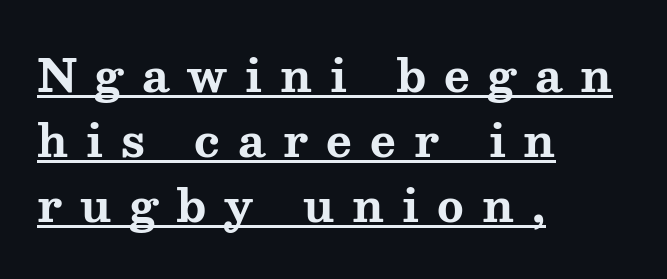
Q: Is the text bold? A: Yes.
Q: Is the text italic (slanted)? A: No, it is upright.
Q: Is the typeface a serif or a sans-serif typeface? A: Serif.
Q: Is the text underlined? A: Yes.
Q: How is the paragraph aligned? A: Left-aligned.
Q: Is the spacing between letters normal or unusually wide? A: Unusually wide.
Q: Is the spacing between lines tight, normal or loose? A: Normal.
Q: Width (condensed, normal, or wide)? A: Wide.
Q: Stroke contrast? A: Medium.
Q: x-height? A: Medium.
Q: Monospaced? A: No.
